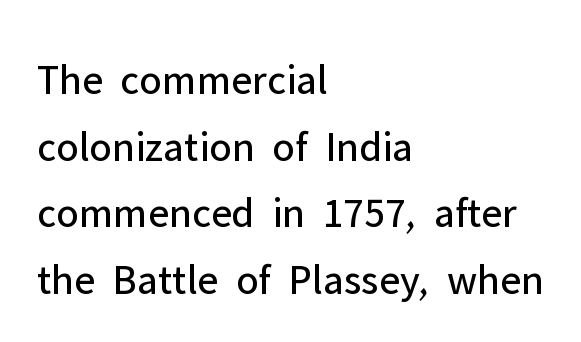
Nothing sits at the stroke ends, so this counts as sans-serif. The letters advance in unequal steps, a hallmark of proportional type. Here the glyphs are tracked normally, forming tight word shapes. The lettering stays uniformly vertical, giving the passage a roman look. The face looks like a standard text weight, possibly lighter. This rendering uses left alignment, leaving the right contour irregular.
